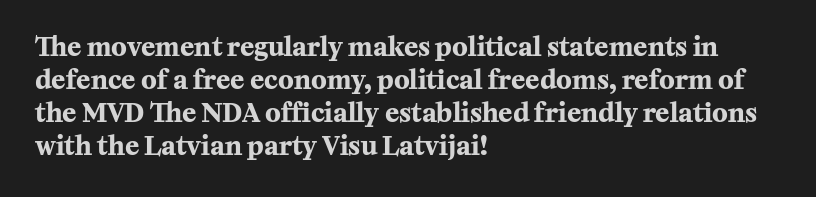
The leading is moderate, giving the passage an even texture. A dark, heavy texture on the line: the type is bold. Descenders hang freely into open space. Letter spacing: default. Notice how the passage keeps a crisp vertical edge on the left only. This is roman type, the default non-slanted kind.
